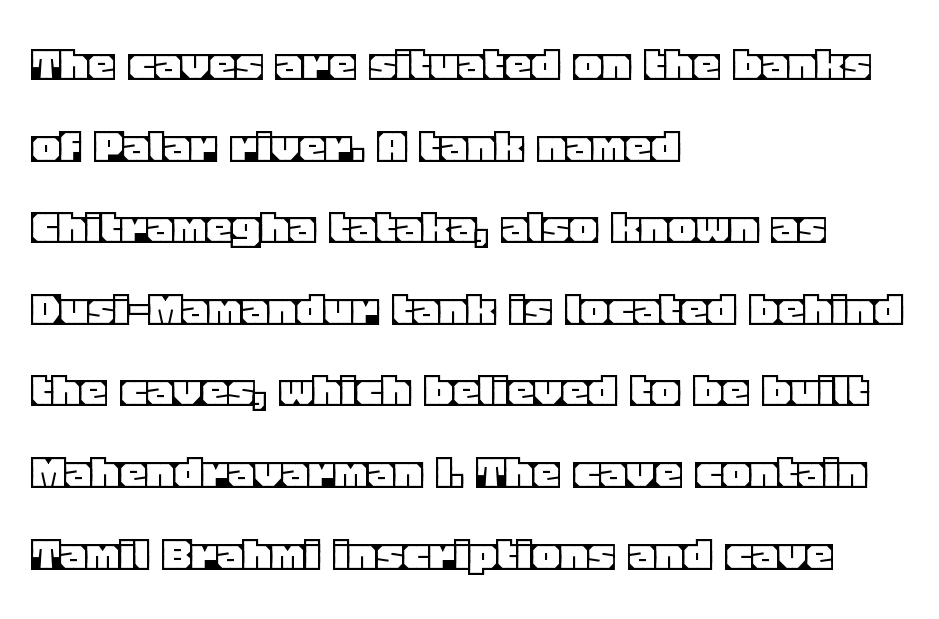
The image shows 53 px text type, upright; set left-aligned, normal line spacing (1.54x), normal letter spacing, not underlined; a large x-height.
